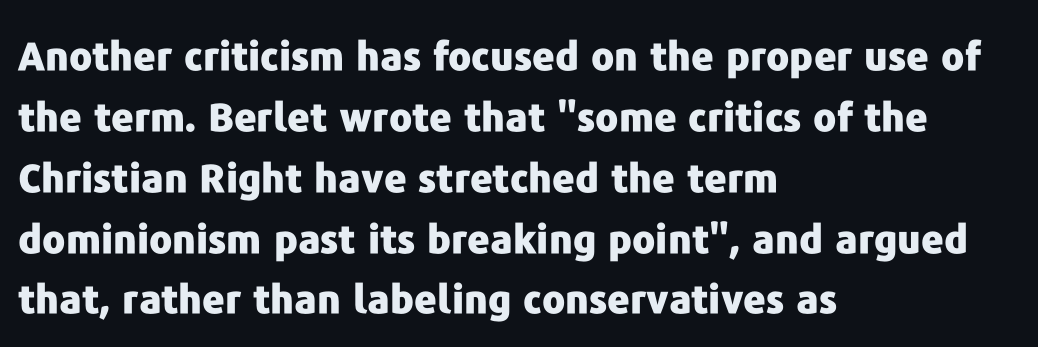
Q: Is the text bold? A: Yes.
Q: Is the text italic (slanted)? A: No, it is upright.
Q: Is the typeface a serif or a sans-serif typeface? A: Sans-serif.
Q: Is the text underlined? A: No.
Q: How is the paragraph aligned? A: Left-aligned.
Q: Is the spacing between letters normal or unusually wide? A: Normal.
Q: Is the spacing between lines tight, normal or loose? A: Normal.
Q: Width (condensed, normal, or wide)? A: Normal.
Q: Stroke contrast? A: Low.
Q: x-height? A: Medium.
Q: Monospaced? A: No.
